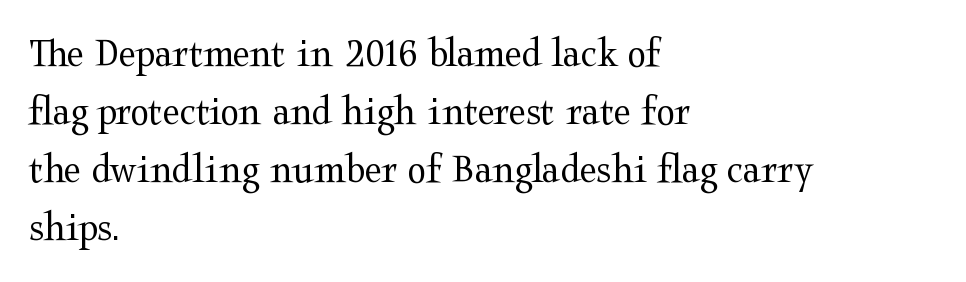
The image shows 43 px regular-weight, wide serif type, upright; set left-aligned, normal line spacing (1.35x), normal letter spacing, not underlined; medium stroke contrast and a medium x-height.
